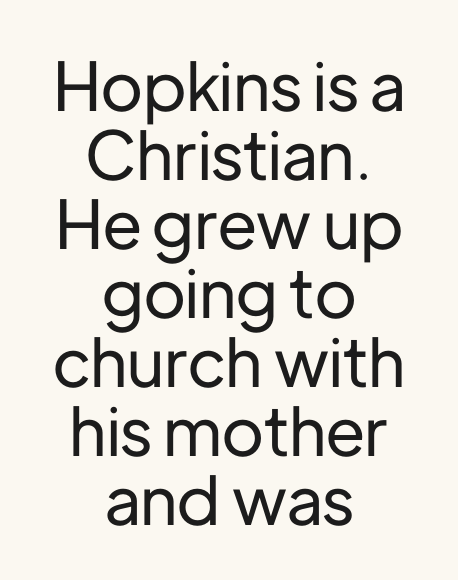
Q: Is the text italic (slanted)? A: No, it is upright.
Q: Is the typeface a serif or a sans-serif typeface? A: Sans-serif.
Q: Is the text underlined? A: No.
Q: How is the paragraph aligned? A: Centered.
Q: Is the spacing between letters normal or unusually wide? A: Normal.
Q: Is the spacing between lines tight, normal or loose? A: Tight.
Q: Width (condensed, normal, or wide)? A: Normal.
Q: Stroke contrast? A: Low.
Q: x-height? A: Medium.
Q: Monospaced? A: No.
